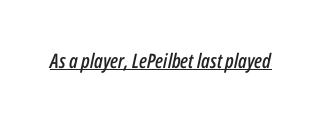
The image shows 20 px text type, italic (leaning right); set normal letter spacing, underlined.
